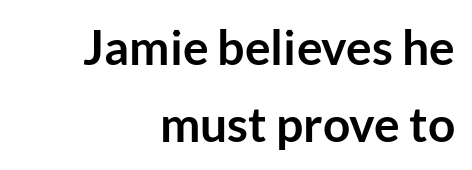
{"serif": "no", "italic": "no", "bold": "yes", "weight": "semibold", "width": "normal", "stroke_contrast": "low", "x_height": "medium", "monospaced": "no", "underline": "no", "align": "right", "line_spacing": "normal", "line_spacing_ratio": 1.6, "letter_spacing": "normal", "letter_spacing_em": 0.0, "glyph_px": 48}
